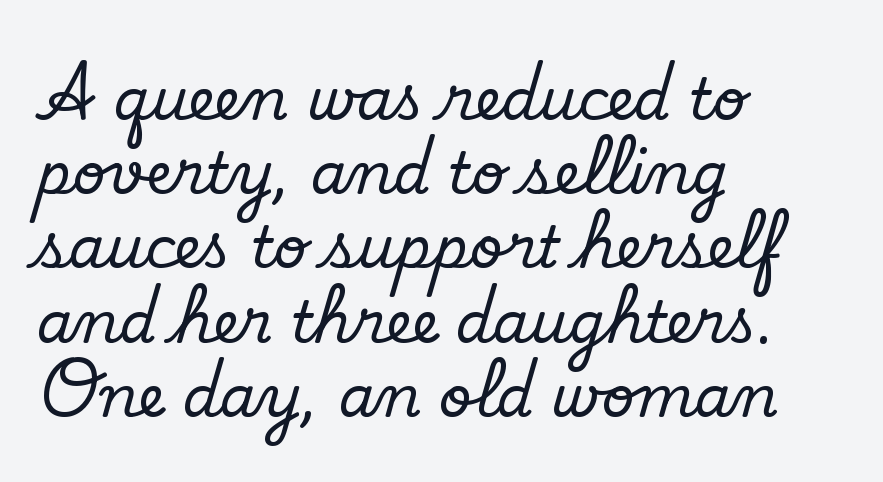
{"serif": "yes", "width": "normal", "stroke_contrast": "low", "x_height": "small", "monospaced": "no", "underline": "no", "align": "left", "line_spacing": "normal", "line_spacing_ratio": 1.28, "letter_spacing": "normal", "letter_spacing_em": 0.0, "glyph_px": 58}
